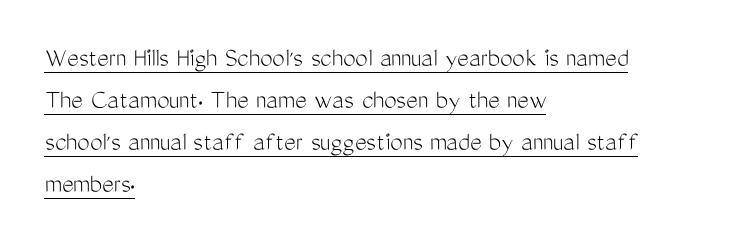
The image shows 28 px light, condensed sans-serif type, upright; set left-aligned, normal line spacing (1.5x), normal letter spacing, underlined; medium stroke contrast and a medium x-height.
